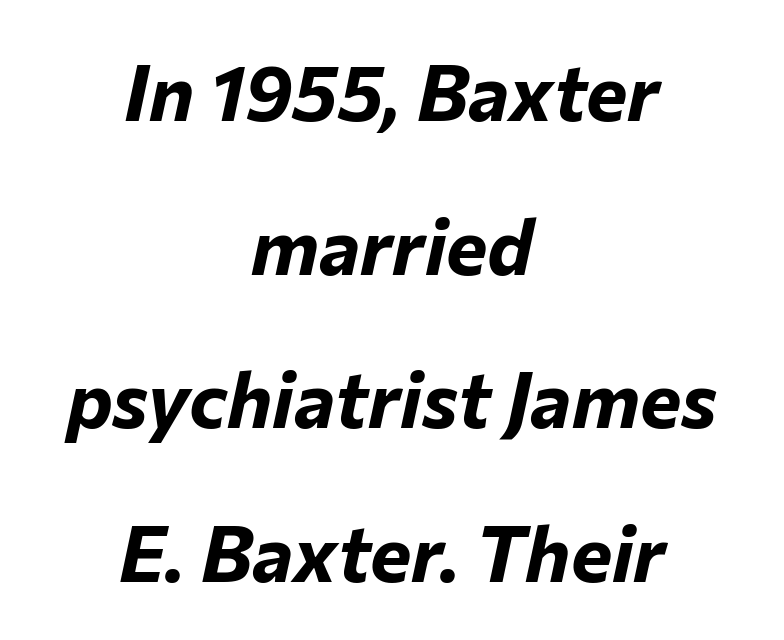
In terms of posture, this sample is oblique. The passage shown is typed in a proportional face where columns would drift. Centered paragraph, ragged on both sides. In terms of leading, this rendering errs on the spacious side. The letters are bold, with thick, heavy strokes.
